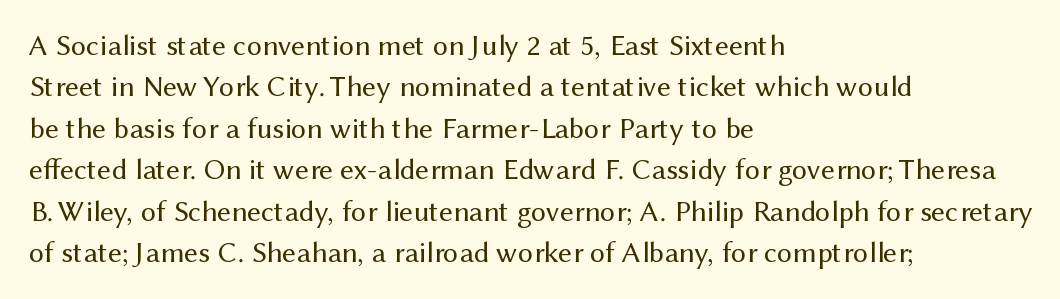
The image shows 30 px regular-weight sans-serif type, upright; set left-aligned, normal line spacing (1.38x), normal letter spacing, not underlined; medium stroke contrast and a medium x-height.
